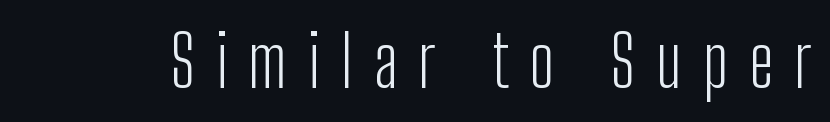
{"serif": "no", "italic": "no", "bold": "no", "weight": "light", "width": "condensed", "stroke_contrast": "low", "x_height": "medium", "monospaced": "no", "underline": "no", "letter_spacing": "wide", "letter_spacing_em": 0.3, "glyph_px": 70}
